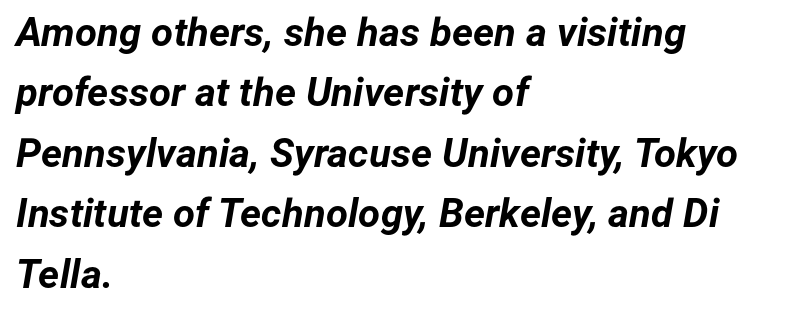
Q: Is the text bold? A: Yes.
Q: Is the text italic (slanted)? A: Yes, it leans right by about 12 degrees.
Q: Is the text underlined? A: No.
Q: How is the paragraph aligned? A: Left-aligned.
Q: Is the spacing between letters normal or unusually wide? A: Normal.
Q: Is the spacing between lines tight, normal or loose? A: Normal.
Q: Width (condensed, normal, or wide)? A: Normal.
Q: Stroke contrast? A: Low.
Q: x-height? A: Medium.
Q: Monospaced? A: No.
